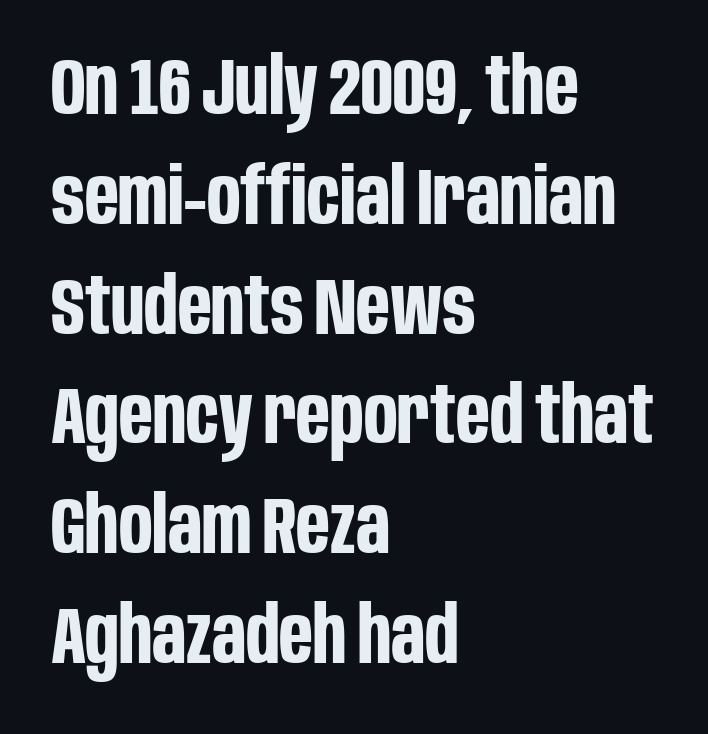
Each letter keeps its own natural width here, so spacing adapts to shape. In CSS terms this would be text-align: left. Compared with an ordinary text face, these strokes are far heavier — a full bold. The typography opts for an upright posture over an oblique one.
